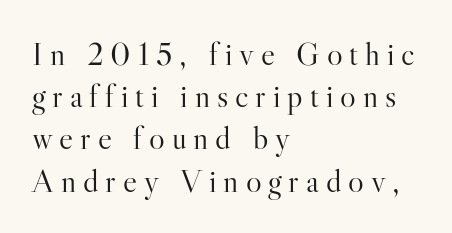
This is serif lettering, the kind often seen in printed books. A clean baseline with only descenders dipping below it. Heaviness? Minimal to ordinary, like unemphasized prose. Each new line begins a customary step beneath the previous one.
